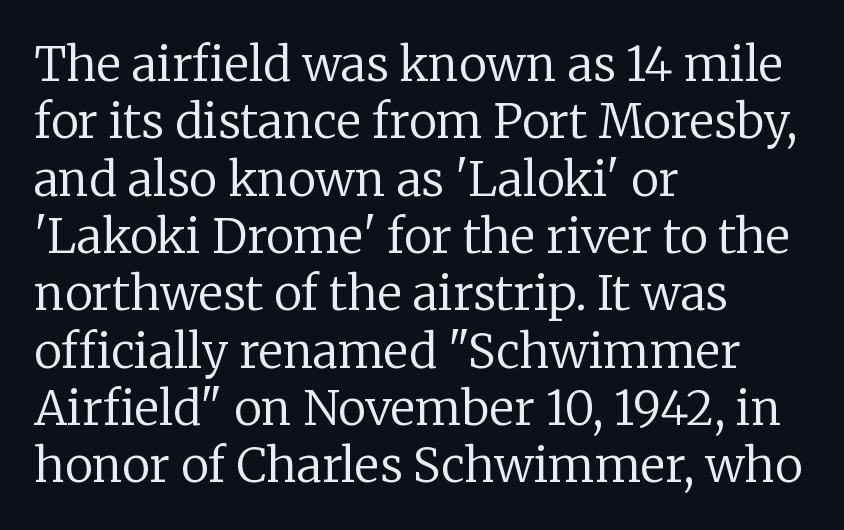
Q: Is the text bold? A: No.
Q: Is the text italic (slanted)? A: No, it is upright.
Q: Is the typeface a serif or a sans-serif typeface? A: Serif.
Q: Is the text underlined? A: No.
Q: How is the paragraph aligned? A: Left-aligned.
Q: Is the spacing between letters normal or unusually wide? A: Normal.
Q: Width (condensed, normal, or wide)? A: Normal.
Q: Stroke contrast? A: Low.
Q: x-height? A: Medium.
Q: Monospaced? A: No.
